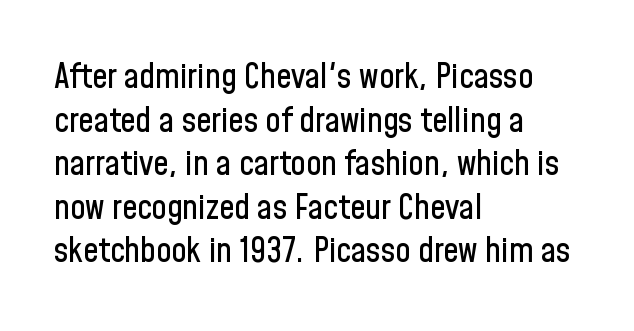
Q: Is the text italic (slanted)? A: No, it is upright.
Q: Is the typeface a serif or a sans-serif typeface? A: Sans-serif.
Q: Is the text underlined? A: No.
Q: How is the paragraph aligned? A: Left-aligned.
Q: Is the spacing between letters normal or unusually wide? A: Normal.
Q: Is the spacing between lines tight, normal or loose? A: Normal.
Q: Width (condensed, normal, or wide)? A: Condensed.
Q: Stroke contrast? A: Low.
Q: x-height? A: Medium.
Q: Monospaced? A: No.
